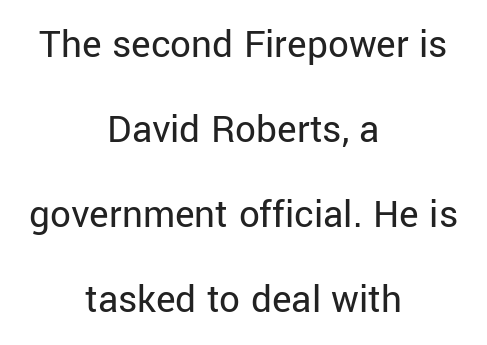
No extra ink here — the face is not bold. You can tell from the bare stems that sans-serif type was used. Alignment: centered. Words appear dense and cohesive because spacing is normal.
